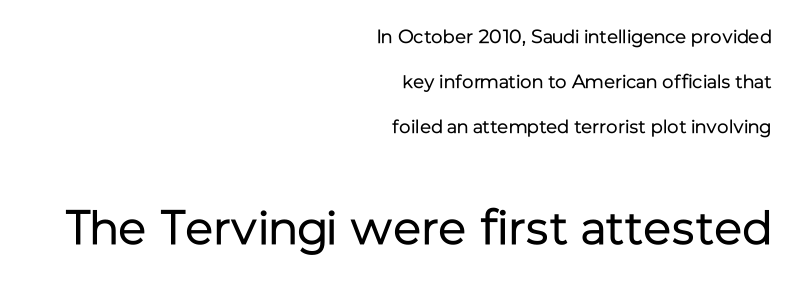
Inter-character spacing is left at the font's built-in metrics. Leading: increased. Whoever set this made the second block the dominant, larger element. Anything drawn beneath the words? Only blank space.
